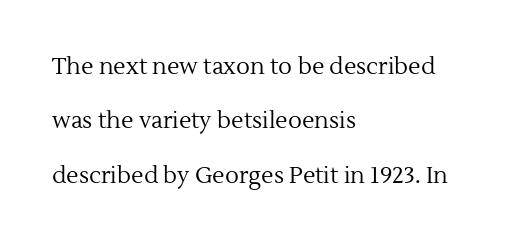
Q: Is the text bold? A: No.
Q: Is the text italic (slanted)? A: No, it is upright.
Q: Is the text underlined? A: No.
Q: How is the paragraph aligned? A: Left-aligned.
Q: Is the spacing between letters normal or unusually wide? A: Normal.
Q: Is the spacing between lines tight, normal or loose? A: Loose.
